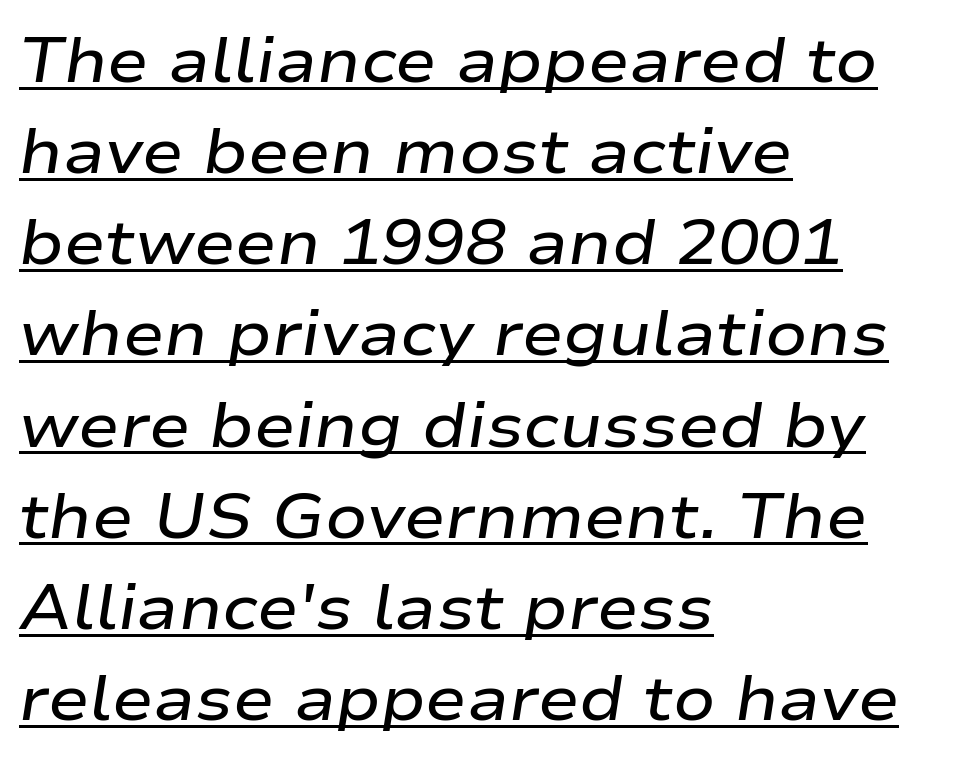
Q: Is the text bold? A: Semi-bold.
Q: Is the text italic (slanted)? A: Yes, it leans right by about 9 degrees.
Q: Is the text underlined? A: Yes.
Q: How is the paragraph aligned? A: Left-aligned.
Q: Is the spacing between letters normal or unusually wide? A: Normal.
Q: Is the spacing between lines tight, normal or loose? A: Normal.
Q: Width (condensed, normal, or wide)? A: Wide.
Q: Stroke contrast? A: Low.
Q: x-height? A: Medium.
Q: Monospaced? A: No.
